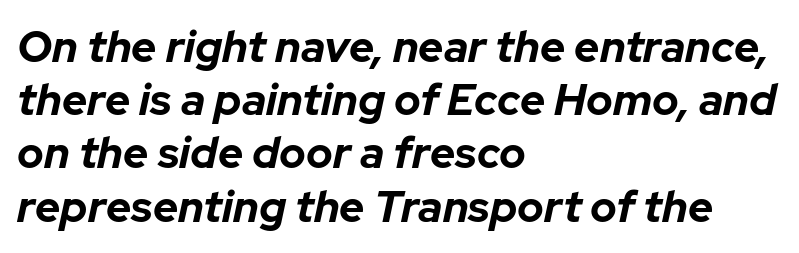
Nothing unusual about the tracking: characters are spaced as the font intends. These lines were composed using italics. Each glyph is drawn with heavy, bold strokes. Notice how the passage keeps a crisp vertical edge on the left only.
